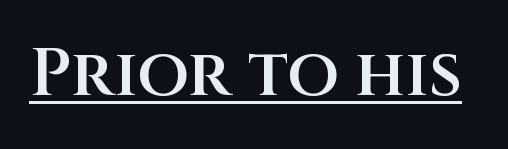
The image shows 67 px semibold sans-serif type, upright; set normal letter spacing, underlined; medium stroke contrast and a large x-height.
